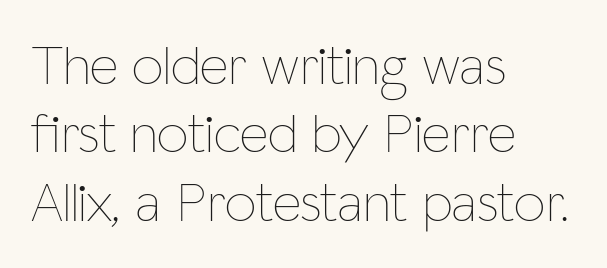
Layout note: lines flush left. The letterforms sit shoulder to shoulder at normal distance. The letters look calm and open, with moderate or lighter stems. Posture: vertical. Underline: absent.
